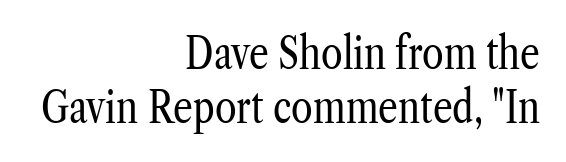
{"serif": "yes", "italic": "no", "bold": "no", "weight": "regular", "width": "condensed", "stroke_contrast": "low", "x_height": "medium", "monospaced": "no", "underline": "no", "align": "right", "line_spacing_ratio": 1.23, "letter_spacing": "normal", "letter_spacing_em": 0.0, "glyph_px": 44}
